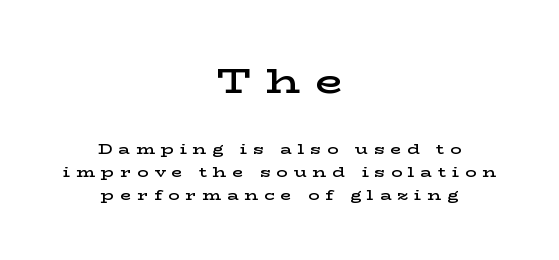
The font's upright variant was chosen for this text. This sample uses a serif face. Between these two stacked blocks, the higher one wins on size. Each new line begins a customary step beneath the previous one. This sample has the flowing, uneven cadence of proportional lettering.
